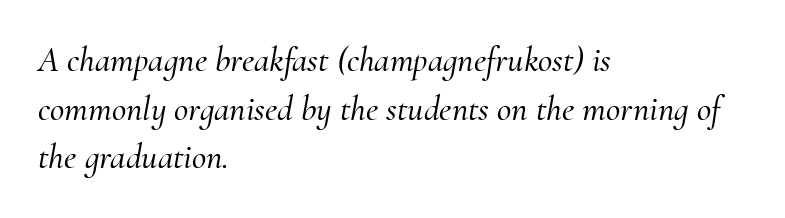
Q: Is the text italic (slanted)? A: Yes, it leans right by about 10 degrees.
Q: Is the typeface a serif or a sans-serif typeface? A: Serif.
Q: Is the text underlined? A: No.
Q: How is the paragraph aligned? A: Left-aligned.
Q: Is the spacing between letters normal or unusually wide? A: Normal.
Q: Is the spacing between lines tight, normal or loose? A: Normal.
Q: Width (condensed, normal, or wide)? A: Normal.
Q: Stroke contrast? A: Medium.
Q: x-height? A: Small.
Q: Monospaced? A: No.
